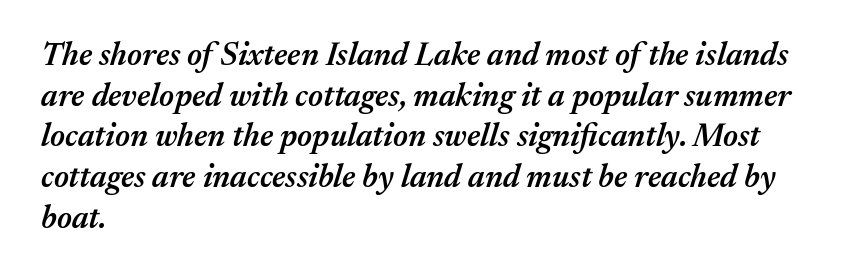
{"italic": "yes", "lean": "right", "slant_degrees": 17, "bold": "semi", "weight": "semibold", "width": "normal", "stroke_contrast": "medium", "x_height": "medium", "monospaced": "no", "underline": "no", "align": "left", "line_spacing": "normal", "line_spacing_ratio": 1.27, "letter_spacing": "normal", "letter_spacing_em": 0.0, "glyph_px": 32}
